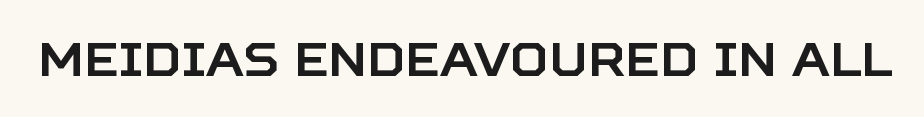
{"serif": "no", "italic": "no", "width": "normal", "stroke_contrast": "low", "x_height": "large", "monospaced": "no", "underline": "no", "letter_spacing": "normal", "letter_spacing_em": 0.0, "glyph_px": 47}
